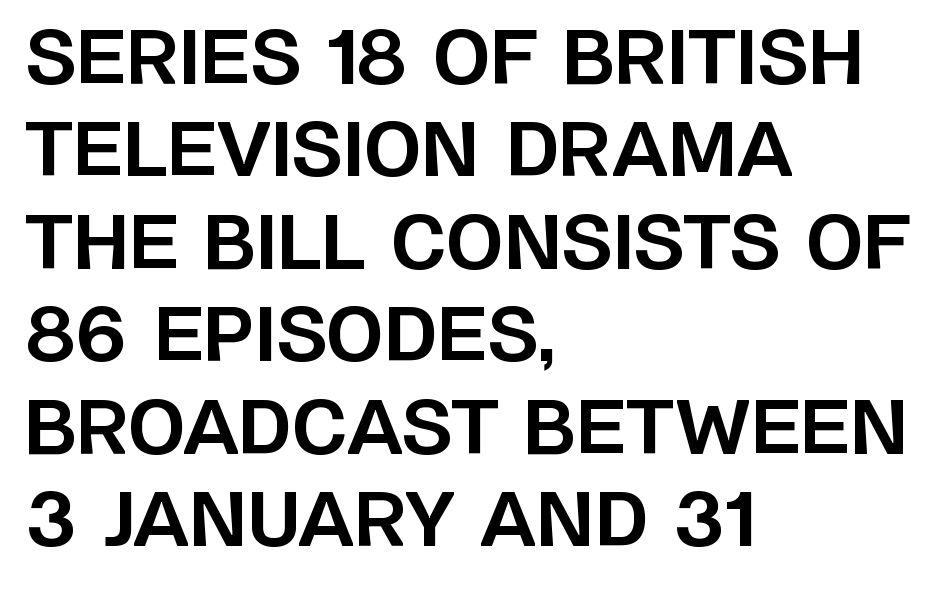
Q: Is the text bold? A: Yes.
Q: Is the text italic (slanted)? A: No, it is upright.
Q: Is the typeface a serif or a sans-serif typeface? A: Sans-serif.
Q: Is the text underlined? A: No.
Q: How is the paragraph aligned? A: Left-aligned.
Q: Is the spacing between letters normal or unusually wide? A: Normal.
Q: Is the spacing between lines tight, normal or loose? A: Normal.
Q: Width (condensed, normal, or wide)? A: Normal.
Q: Stroke contrast? A: Low.
Q: x-height? A: Large.
Q: Monospaced? A: No.
